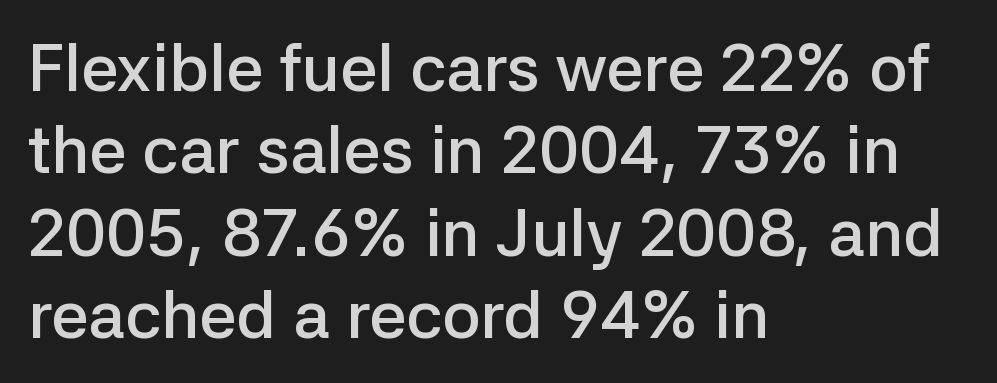
{"serif": "no", "italic": "no", "bold": "semi", "weight": "semibold", "width": "normal", "stroke_contrast": "low", "x_height": "medium", "monospaced": "no", "underline": "no", "align": "left", "line_spacing": "normal", "line_spacing_ratio": 1.25, "letter_spacing": "normal", "letter_spacing_em": 0.0, "glyph_px": 66}
